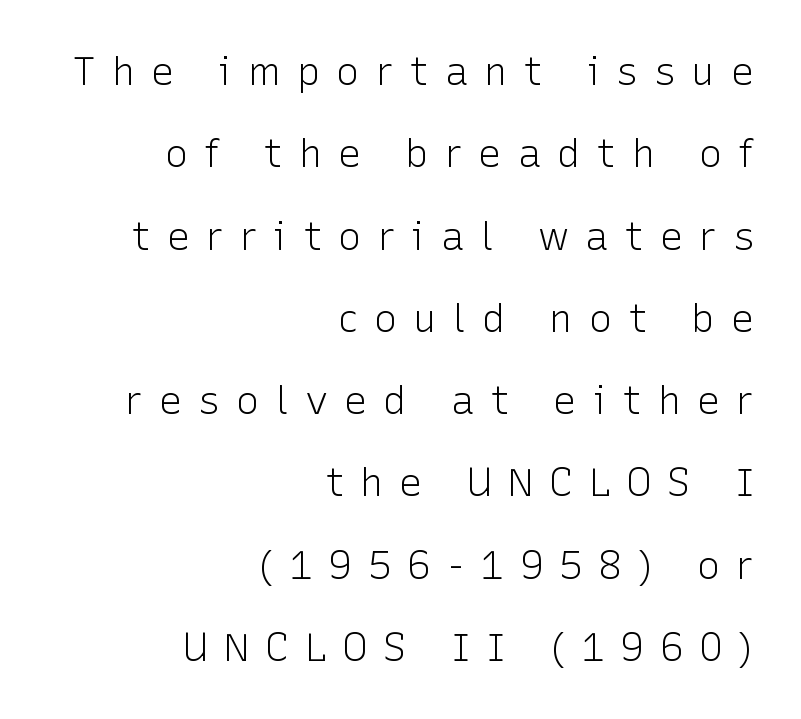
Q: Is the text bold? A: No.
Q: Is the text italic (slanted)? A: No, it is upright.
Q: Is the typeface a serif or a sans-serif typeface? A: Sans-serif.
Q: Is the text underlined? A: No.
Q: How is the paragraph aligned? A: Right-aligned.
Q: Is the spacing between letters normal or unusually wide? A: Unusually wide.
Q: Is the spacing between lines tight, normal or loose? A: Loose.
Q: Width (condensed, normal, or wide)? A: Normal.
Q: Stroke contrast? A: Low.
Q: x-height? A: Medium.
Q: Monospaced? A: No.
